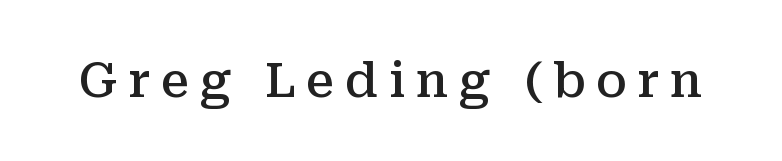
{"serif": "yes", "italic": "no", "bold": "semi", "weight": "semibold", "width": "normal", "stroke_contrast": "medium", "x_height": "medium", "monospaced": "no", "underline": "no", "letter_spacing": "wide", "letter_spacing_em": 0.22, "glyph_px": 48}
